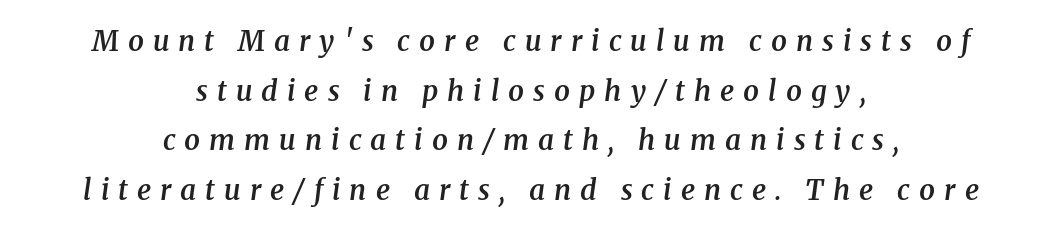
The rendering uses natural spacing where letterforms have individual widths. A clean baseline with only descenders dipping below it. The face used here is a semibold: visibly heavier than regular, lighter than bold. Substantial extra tracking has been applied to these lines. Serifs: yes, visible at the terminals of the letterforms.
